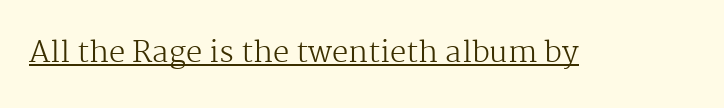
Q: Is the text bold? A: No.
Q: Is the text italic (slanted)? A: No, it is upright.
Q: Is the typeface a serif or a sans-serif typeface? A: Serif.
Q: Is the text underlined? A: Yes.
Q: Is the spacing between letters normal or unusually wide? A: Normal.
Q: Width (condensed, normal, or wide)? A: Normal.
Q: Stroke contrast? A: Medium.
Q: x-height? A: Medium.
Q: Monospaced? A: No.
